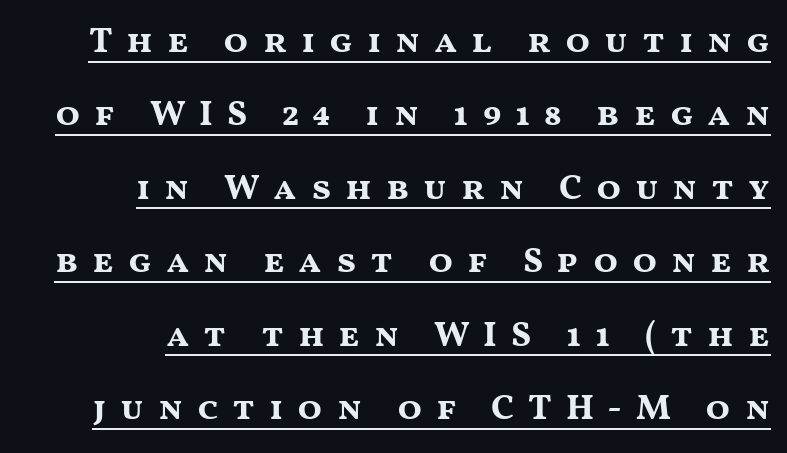
Q: Is the text bold? A: Yes.
Q: Is the text italic (slanted)? A: No, it is upright.
Q: Is the typeface a serif or a sans-serif typeface? A: Sans-serif.
Q: Is the text underlined? A: Yes.
Q: How is the paragraph aligned? A: Right-aligned.
Q: Is the spacing between letters normal or unusually wide? A: Unusually wide.
Q: Is the spacing between lines tight, normal or loose? A: Loose.
Q: Width (condensed, normal, or wide)? A: Wide.
Q: Stroke contrast? A: Medium.
Q: x-height? A: Medium.
Q: Monospaced? A: No.
